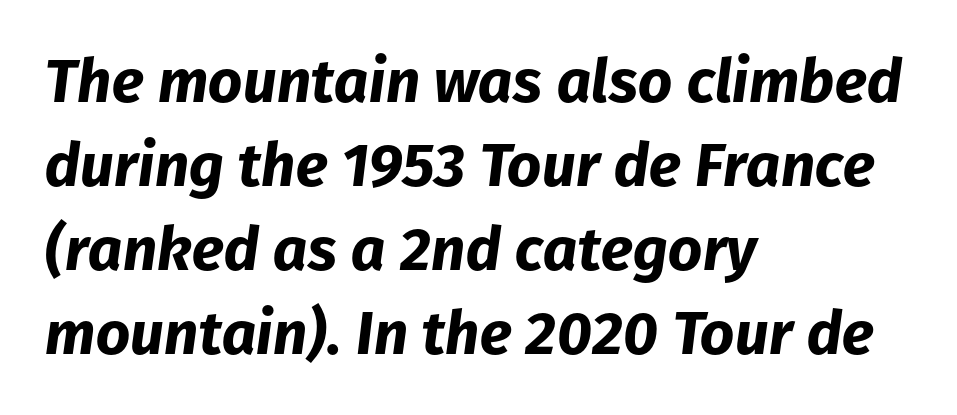
The image shows 60 px bold type, italic (leaning right); set left-aligned, normal line spacing (1.4x), normal letter spacing, not underlined; low stroke contrast and a medium x-height.
